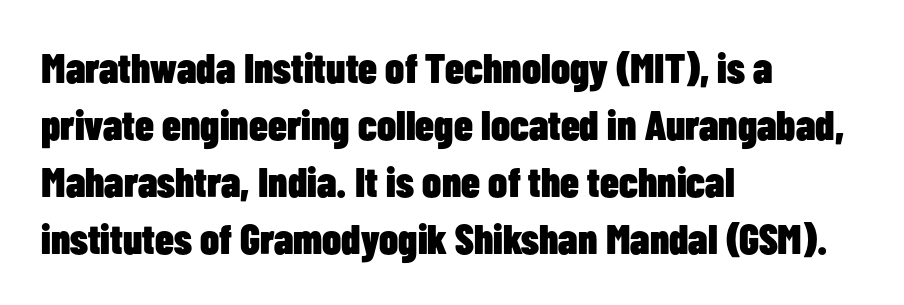
Whoever set this chose a conventional vertical rhythm. Nobody drew a line under any word here. Summary of weight: heavy, a full bold. Does the copy run flush right? No — it runs flush left.
